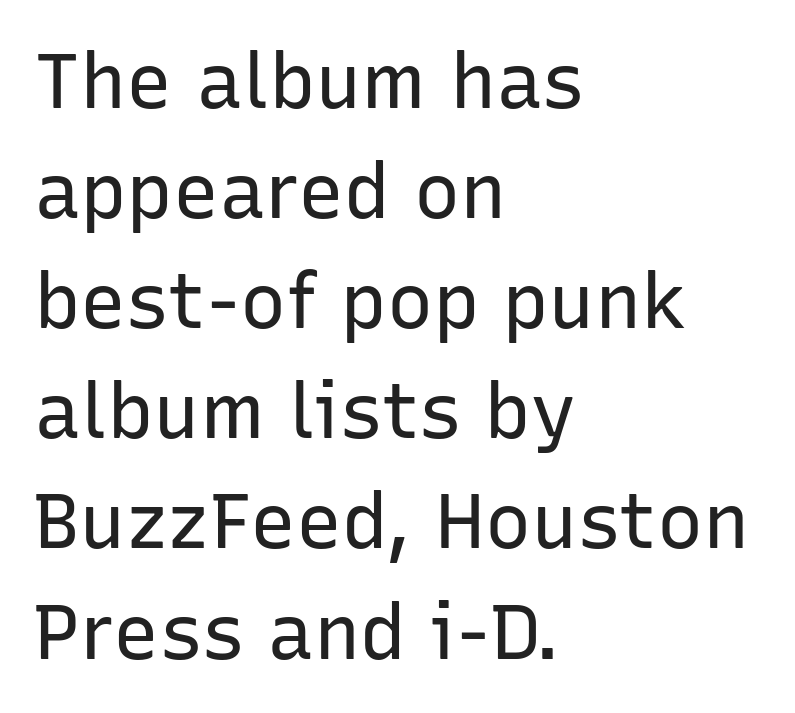
Q: Is the text bold? A: No.
Q: Is the text italic (slanted)? A: No, it is upright.
Q: Is the typeface a serif or a sans-serif typeface? A: Sans-serif.
Q: Is the text underlined? A: No.
Q: How is the paragraph aligned? A: Left-aligned.
Q: Is the spacing between letters normal or unusually wide? A: Normal.
Q: Is the spacing between lines tight, normal or loose? A: Normal.
Q: Width (condensed, normal, or wide)? A: Normal.
Q: Stroke contrast? A: Low.
Q: x-height? A: Medium.
Q: Monospaced? A: No.
